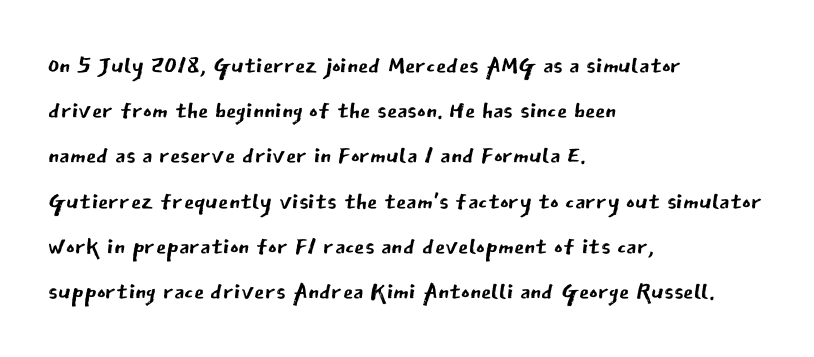
Q: Is the text bold? A: No.
Q: Is the text italic (slanted)? A: No, it is upright.
Q: Is the typeface a serif or a sans-serif typeface? A: Sans-serif.
Q: Is the text underlined? A: No.
Q: How is the paragraph aligned? A: Left-aligned.
Q: Is the spacing between letters normal or unusually wide? A: Normal.
Q: Is the spacing between lines tight, normal or loose? A: Normal.
Q: Width (condensed, normal, or wide)? A: Normal.
Q: Stroke contrast? A: Low.
Q: x-height? A: Medium.
Q: Monospaced? A: No.
